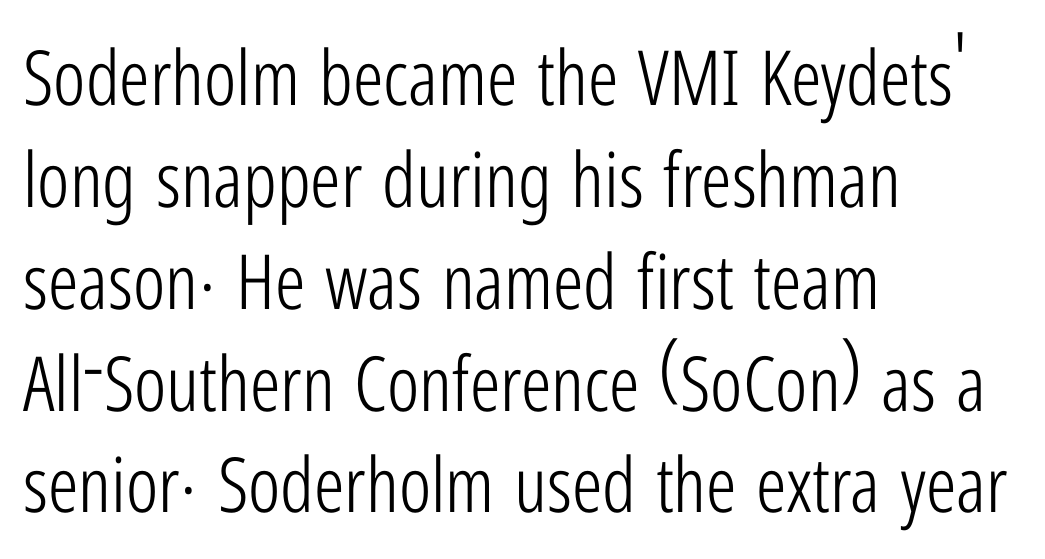
The image shows 76 px light, condensed sans-serif type, upright; set left-aligned, normal line spacing (1.34x), normal letter spacing, not underlined; low stroke contrast and a medium x-height.
